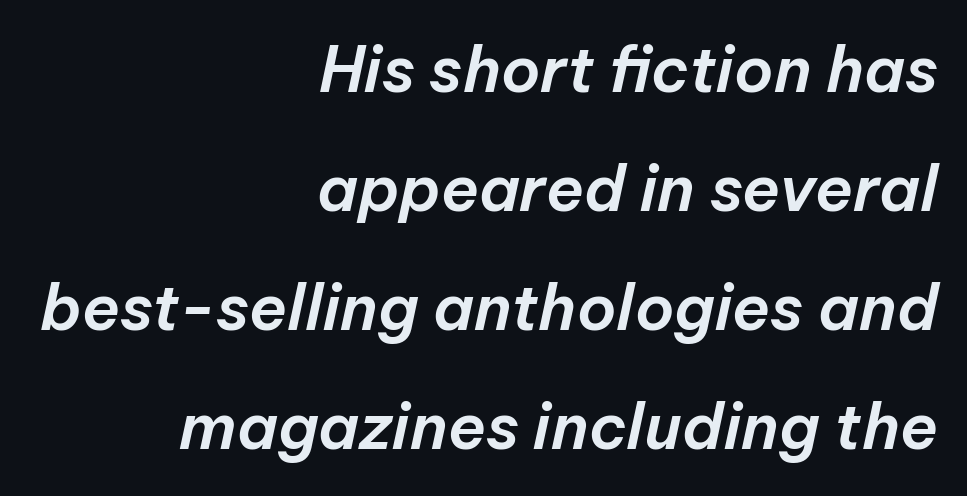
The image shows 63 px text type, italic (leaning right); set right-aligned, line spacing 1.89x, normal letter spacing, not underlined; low stroke contrast and a medium x-height.
